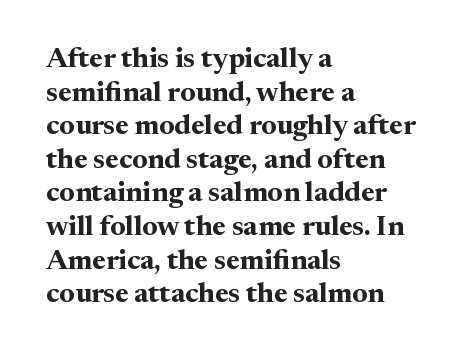
The glyphs are unaccompanied by any horizontal stroke below them. Default kerning and tracking; the words read as compact shapes. Character widths vary here, with narrow letters taking less room than wide ones. The axis of the letterforms is exactly vertical.
